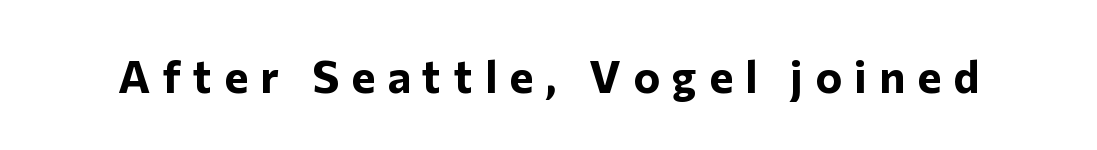
Caption: bold face, heavy strokes. Notice how the stems are strictly vertical — no italics here. Regarding serifs, this sample does without them. How are the letters spaced? Widely, with obvious added tracking.
